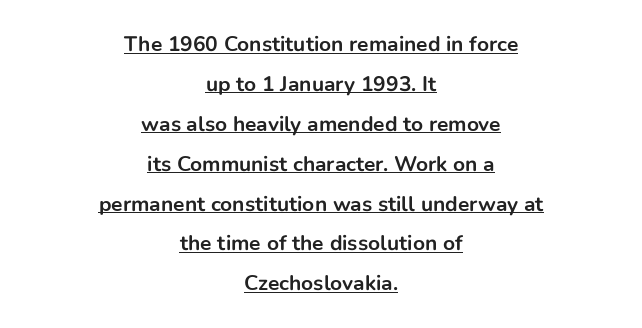
Line starts and ends both wander, symmetrically. Weight: bold. It's the straight-up-and-down kind of type. The face used here is rendered with its standard letterfit. Vertically, the passage feels expansive, rows floating well apart. Is there an underline? Yes — a line sits under the letters.
